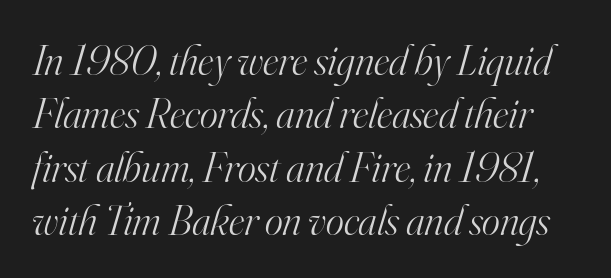
Stems here are at most as thick as an everyday book face. Has an underline been added? It has not. Is the letter spacing exaggerated? No — it looks like the ordinary default. This sample uses an oblique cut, with every glyph tilted off the vertical. Think of a printed novel: that variable character pitch is what you see here. Old-style or modern, the face here clearly has serifs.
